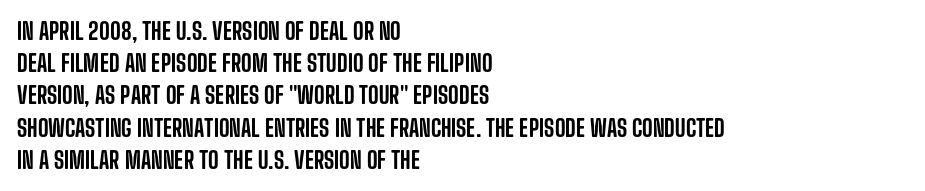
{"italic": "no", "underline": "no", "align": "left", "line_spacing": "normal", "line_spacing_ratio": 1.4, "letter_spacing": "normal", "letter_spacing_em": 0.0, "glyph_px": 23}
